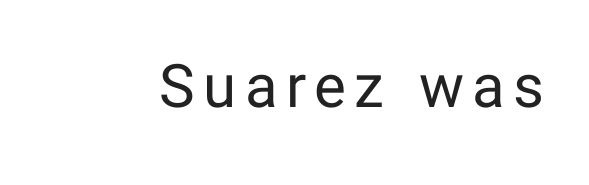
{"serif": "no", "italic": "no", "bold": "no", "weight": "regular", "width": "normal", "stroke_contrast": "low", "x_height": "medium", "monospaced": "no", "underline": "no", "glyph_px": 60}
